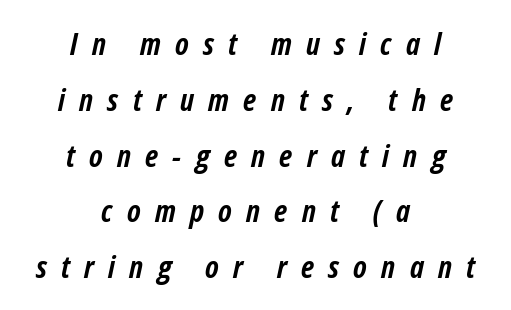
{"italic": "yes", "lean": "right", "slant_degrees": 12, "bold": "yes", "weight": "semibold", "width": "condensed", "stroke_contrast": "low", "x_height": "medium", "monospaced": "no", "underline": "no", "align": "center", "line_spacing_ratio": 1.8, "letter_spacing": "wide", "letter_spacing_em": 0.46, "glyph_px": 31}
